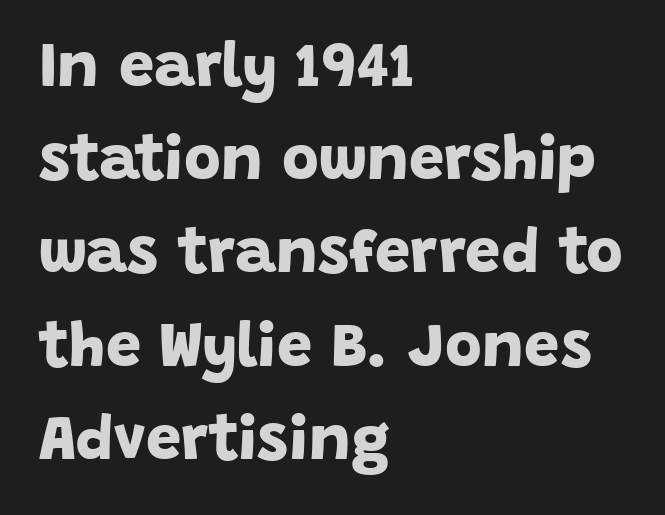
{"serif": "no", "bold": "yes", "weight": "bold", "width": "normal", "stroke_contrast": "low", "x_height": "large", "monospaced": "no", "underline": "no", "align": "left", "line_spacing": "normal", "line_spacing_ratio": 1.48, "letter_spacing": "normal", "letter_spacing_em": 0.0, "glyph_px": 63}
